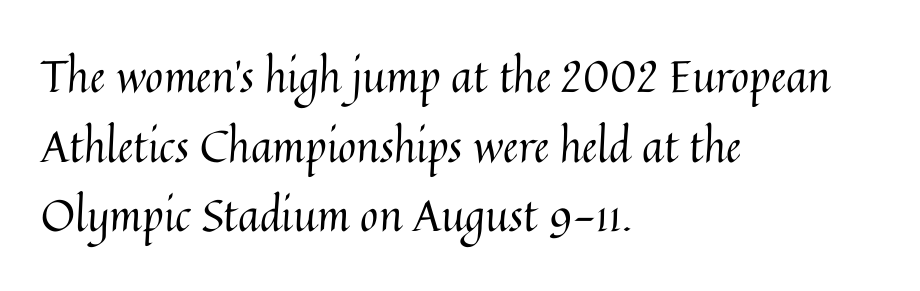
Q: Is the text bold? A: No.
Q: Is the text italic (slanted)? A: Yes.
Q: Is the text underlined? A: No.
Q: How is the paragraph aligned? A: Left-aligned.
Q: Is the spacing between letters normal or unusually wide? A: Normal.
Q: Is the spacing between lines tight, normal or loose? A: Normal.
Q: Width (condensed, normal, or wide)? A: Normal.
Q: Stroke contrast? A: Medium.
Q: x-height? A: Medium.
Q: Monospaced? A: No.
